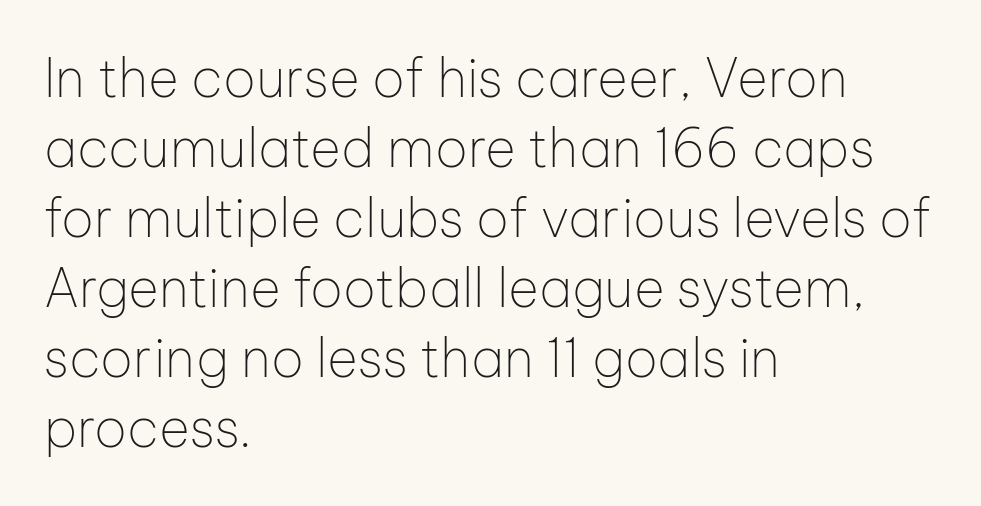
Q: Is the text bold? A: No.
Q: Is the text italic (slanted)? A: No, it is upright.
Q: Is the typeface a serif or a sans-serif typeface? A: Sans-serif.
Q: Is the text underlined? A: No.
Q: How is the paragraph aligned? A: Left-aligned.
Q: Is the spacing between letters normal or unusually wide? A: Normal.
Q: Is the spacing between lines tight, normal or loose? A: Normal.
Q: Width (condensed, normal, or wide)? A: Normal.
Q: Stroke contrast? A: Low.
Q: x-height? A: Medium.
Q: Monospaced? A: No.
